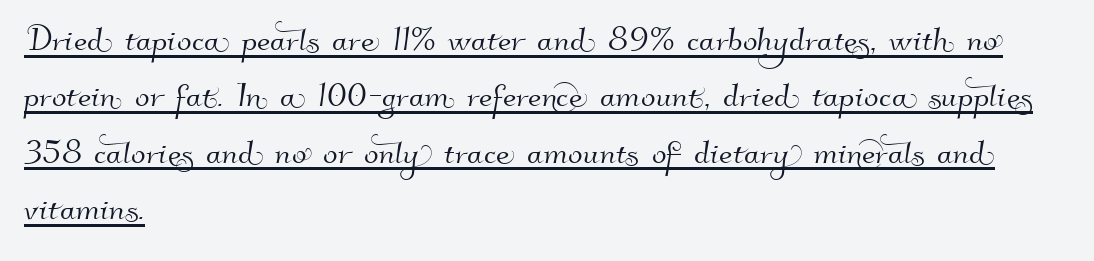
{"serif": "no", "width": "normal", "stroke_contrast": "high", "x_height": "small", "monospaced": "no", "underline": "yes", "align": "left", "line_spacing": "normal", "line_spacing_ratio": 1.31, "letter_spacing": "normal", "letter_spacing_em": 0.0, "glyph_px": 43}
